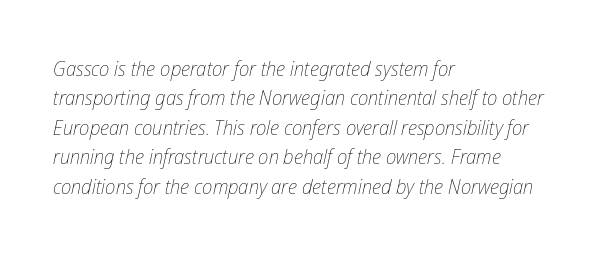
{"italic": "yes", "lean": "right", "slant_degrees": 12, "bold": "no", "underline": "no", "align": "left", "line_spacing": "normal", "line_spacing_ratio": 1.4, "letter_spacing": "normal", "letter_spacing_em": 0.0, "glyph_px": 21}
